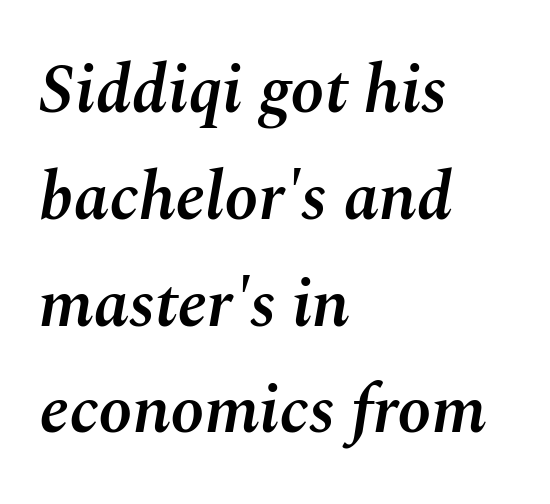
{"italic": "yes", "lean": "right", "slant_degrees": 10, "bold": "semi", "weight": "semibold", "width": "normal", "stroke_contrast": "medium", "x_height": "medium", "monospaced": "no", "underline": "no", "align": "left", "line_spacing": "normal", "line_spacing_ratio": 1.57, "letter_spacing": "normal", "letter_spacing_em": 0.0, "glyph_px": 68}
